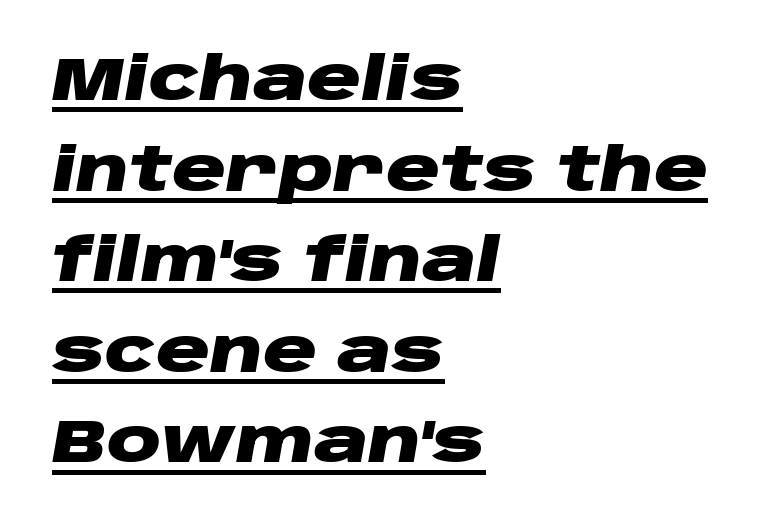
Q: Is the text bold? A: Yes.
Q: Is the text italic (slanted)? A: Yes, it leans right by about 10 degrees.
Q: Is the text underlined? A: Yes.
Q: How is the paragraph aligned? A: Left-aligned.
Q: Is the spacing between letters normal or unusually wide? A: Normal.
Q: Is the spacing between lines tight, normal or loose? A: Normal.
Q: Width (condensed, normal, or wide)? A: Wide.
Q: Stroke contrast? A: Low.
Q: x-height? A: Large.
Q: Monospaced? A: No.
